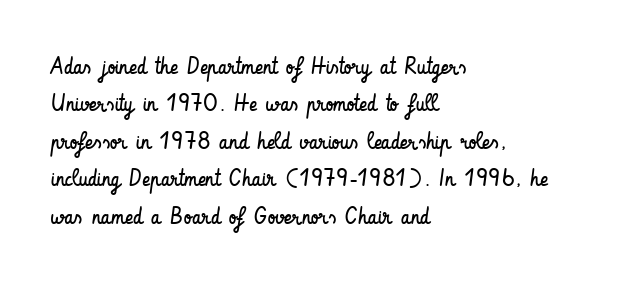
{"italic": "no", "bold": "no", "underline": "no", "align": "left", "line_spacing": "normal", "line_spacing_ratio": 1.56, "letter_spacing": "normal", "letter_spacing_em": 0.0, "glyph_px": 24}
